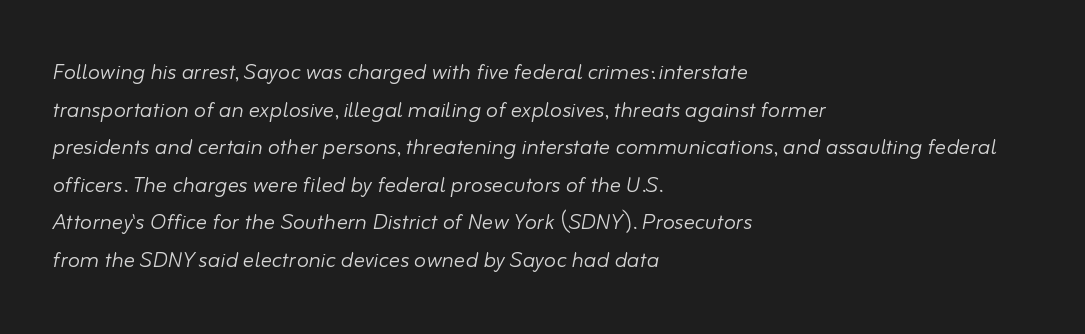
Q: Is the text bold? A: No.
Q: Is the text italic (slanted)? A: Yes, it leans right by about 10 degrees.
Q: Is the text underlined? A: No.
Q: How is the paragraph aligned? A: Left-aligned.
Q: Is the spacing between letters normal or unusually wide? A: Normal.
Q: Is the spacing between lines tight, normal or loose? A: Normal.
Q: Width (condensed, normal, or wide)? A: Normal.
Q: Stroke contrast? A: Low.
Q: x-height? A: Small.
Q: Monospaced? A: No.
